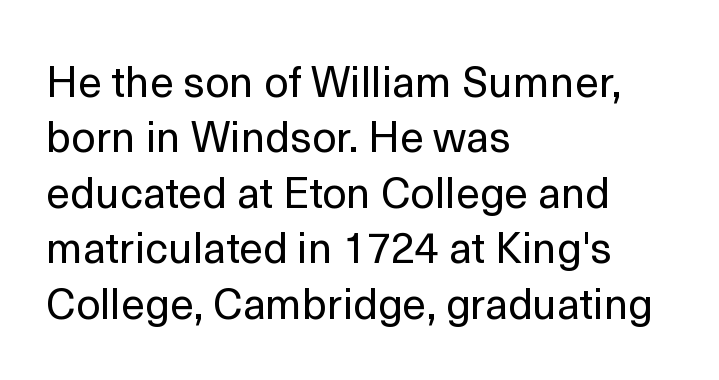
Here the designer chose a conventional face with non-uniform glyph widths. Descenders hang freely into open space. Leading: standard. Line beginnings align vertically; line endings do not.
